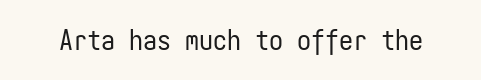
Nothing unusual about the tracking: characters are spaced as the font intends. Quick note: underline off. You can tell it's not italic because the verticals are truly vertical. The designer went with a sans here, leaving each stem footless.
